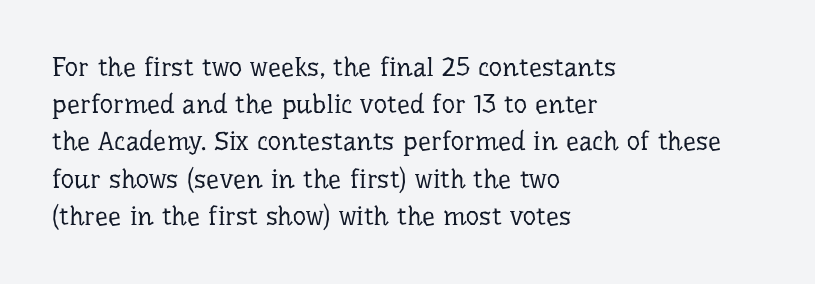
The image shows 26 px text type, upright; set left-aligned, normal line spacing (1.43x), normal letter spacing, not underlined.
